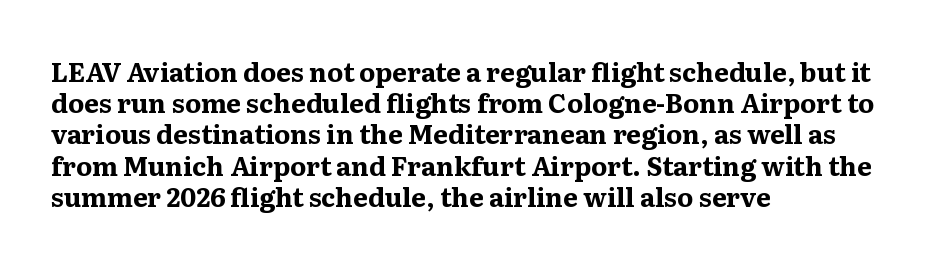
Q: Is the text bold? A: Yes.
Q: Is the text italic (slanted)? A: No, it is upright.
Q: Is the text underlined? A: No.
Q: How is the paragraph aligned? A: Left-aligned.
Q: Is the spacing between letters normal or unusually wide? A: Normal.
